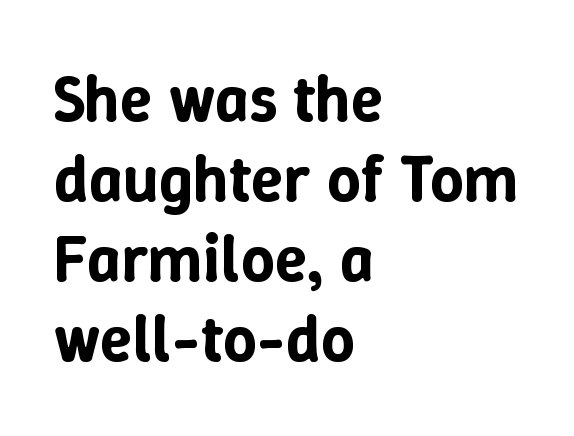
Q: Is the text italic (slanted)? A: No, it is upright.
Q: Is the text underlined? A: No.
Q: How is the paragraph aligned? A: Left-aligned.
Q: Is the spacing between letters normal or unusually wide? A: Normal.
Q: Width (condensed, normal, or wide)? A: Normal.
Q: Stroke contrast? A: Low.
Q: x-height? A: Medium.
Q: Monospaced? A: No.
